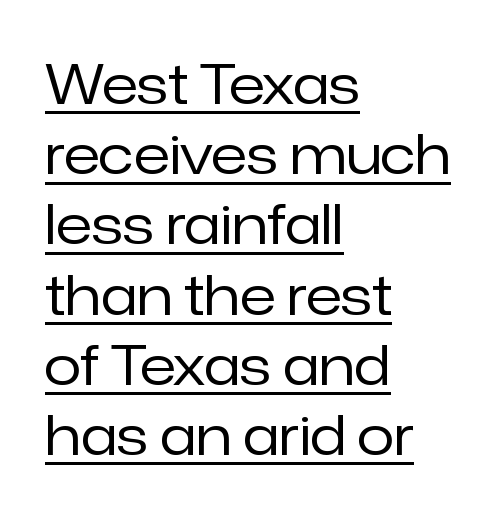
Q: Is the text bold? A: No.
Q: Is the text italic (slanted)? A: No, it is upright.
Q: Is the typeface a serif or a sans-serif typeface? A: Sans-serif.
Q: Is the text underlined? A: Yes.
Q: How is the paragraph aligned? A: Left-aligned.
Q: Is the spacing between letters normal or unusually wide? A: Normal.
Q: Is the spacing between lines tight, normal or loose? A: Normal.
Q: Width (condensed, normal, or wide)? A: Normal.
Q: Stroke contrast? A: Low.
Q: x-height? A: Medium.
Q: Monospaced? A: No.
